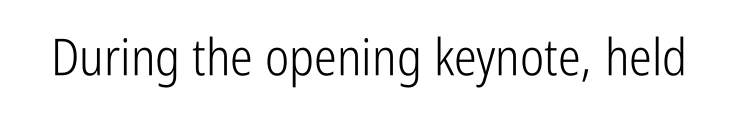
Q: Is the text bold? A: No.
Q: Is the text italic (slanted)? A: No, it is upright.
Q: Is the typeface a serif or a sans-serif typeface? A: Sans-serif.
Q: Is the text underlined? A: No.
Q: Is the spacing between letters normal or unusually wide? A: Normal.
Q: Width (condensed, normal, or wide)? A: Condensed.
Q: Stroke contrast? A: Low.
Q: x-height? A: Medium.
Q: Monospaced? A: No.
